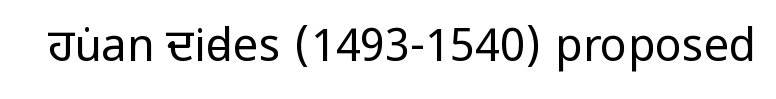
Q: Is the text bold? A: No.
Q: Is the text italic (slanted)? A: No, it is upright.
Q: Is the typeface a serif or a sans-serif typeface? A: Sans-serif.
Q: Is the text underlined? A: No.
Q: Is the spacing between letters normal or unusually wide? A: Normal.
Q: Width (condensed, normal, or wide)? A: Condensed.
Q: Stroke contrast? A: Low.
Q: x-height? A: Large.
Q: Monospaced? A: No.
